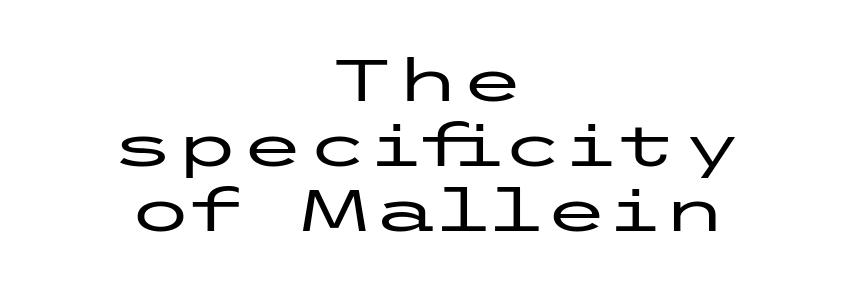
{"serif": "no", "italic": "no", "width": "wide", "stroke_contrast": "low", "x_height": "medium", "underline": "no", "align": "center", "line_spacing": "tight", "line_spacing_ratio": 1.1, "letter_spacing": "normal", "letter_spacing_em": 0.0, "glyph_px": 59}
